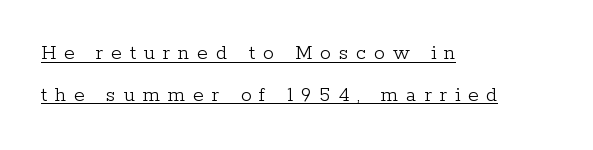
Q: Is the text bold? A: No.
Q: Is the text italic (slanted)? A: No, it is upright.
Q: Is the text underlined? A: Yes.
Q: How is the paragraph aligned? A: Left-aligned.
Q: Is the spacing between letters normal or unusually wide? A: Unusually wide.
Q: Is the spacing between lines tight, normal or loose? A: Loose.
